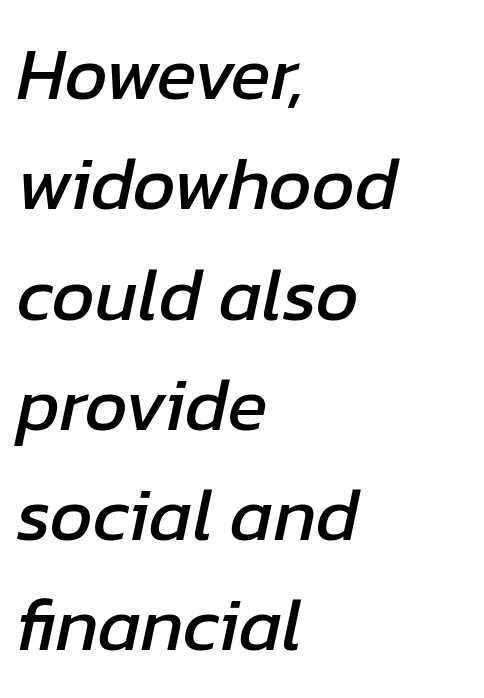
The image shows 74 px text type, italic (leaning right); set left-aligned, normal line spacing (1.49x), normal letter spacing, not underlined; low stroke contrast and a medium x-height.
